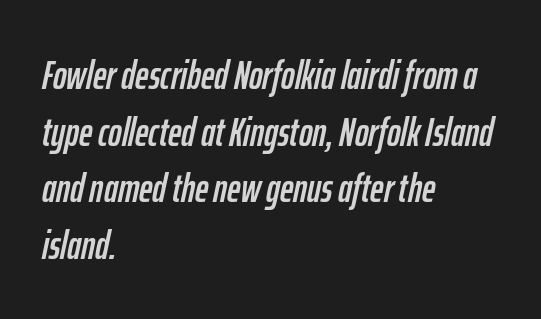
Q: Is the text italic (slanted)? A: Yes, it leans right by about 12 degrees.
Q: Is the text underlined? A: No.
Q: How is the paragraph aligned? A: Left-aligned.
Q: Is the spacing between letters normal or unusually wide? A: Normal.
Q: Is the spacing between lines tight, normal or loose? A: Normal.
Q: Width (condensed, normal, or wide)? A: Condensed.
Q: Stroke contrast? A: Low.
Q: x-height? A: Medium.
Q: Monospaced? A: No.
